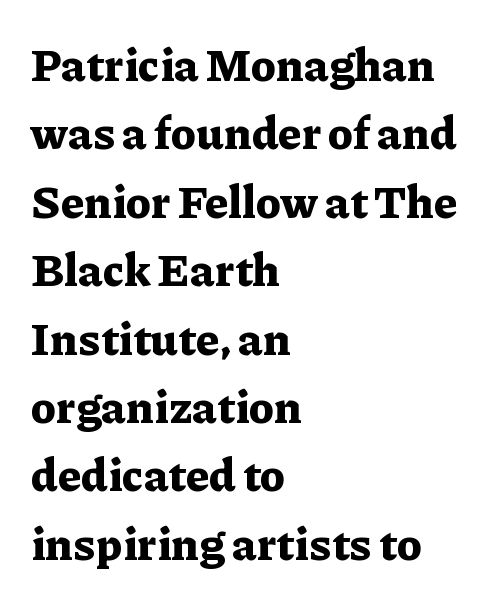
The image shows 45 px bold serif type, upright; set left-aligned, normal line spacing (1.52x), normal letter spacing, not underlined; low stroke contrast and a medium x-height.
